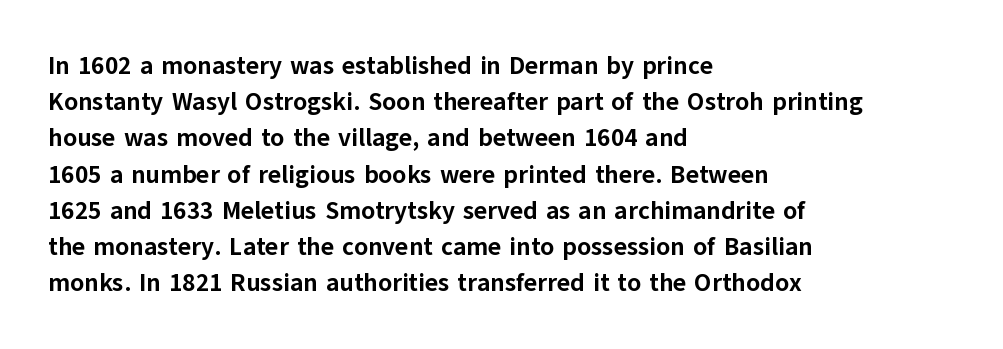
The image shows 25 px bold type, upright; set left-aligned, normal line spacing (1.45x), normal letter spacing, not underlined.
